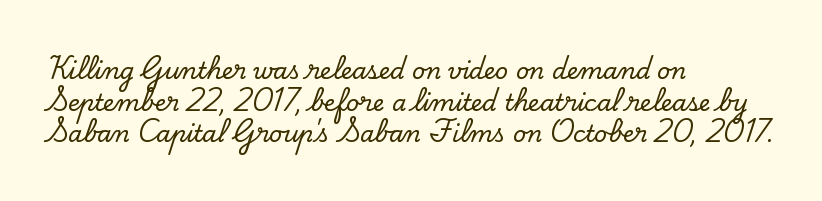
Q: Is the text italic (slanted)? A: Yes.
Q: Is the text underlined? A: No.
Q: How is the paragraph aligned? A: Left-aligned.
Q: Is the spacing between letters normal or unusually wide? A: Normal.
Q: Is the spacing between lines tight, normal or loose? A: Normal.
